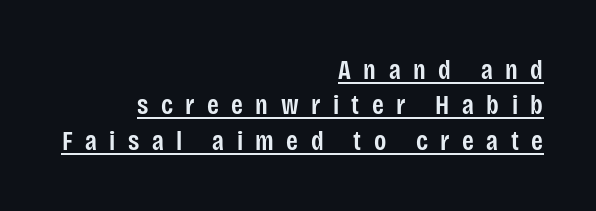
{"italic": "no", "bold": "semi", "underline": "yes", "align": "right", "line_spacing": "normal", "line_spacing_ratio": 1.31, "letter_spacing": "wide", "letter_spacing_em": 0.46, "glyph_px": 27}
